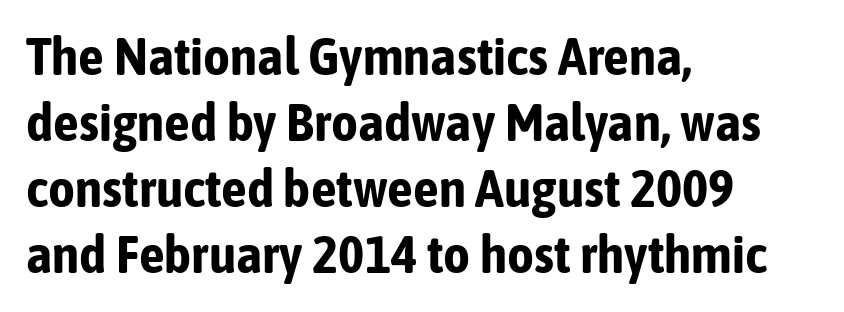
The image shows 52 px bold, condensed sans-serif type, upright; set left-aligned, normal line spacing (1.27x), normal letter spacing, not underlined; low stroke contrast and a medium x-height.
